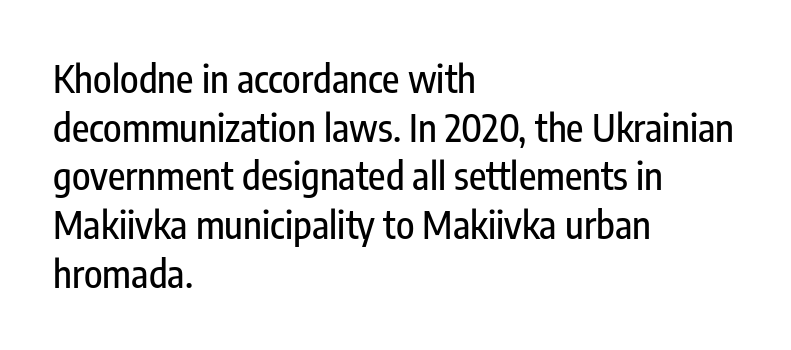
{"serif": "no", "italic": "no", "width": "condensed", "stroke_contrast": "low", "x_height": "medium", "monospaced": "no", "underline": "no", "align": "left", "line_spacing": "normal", "line_spacing_ratio": 1.28, "letter_spacing": "normal", "letter_spacing_em": 0.0, "glyph_px": 38}
